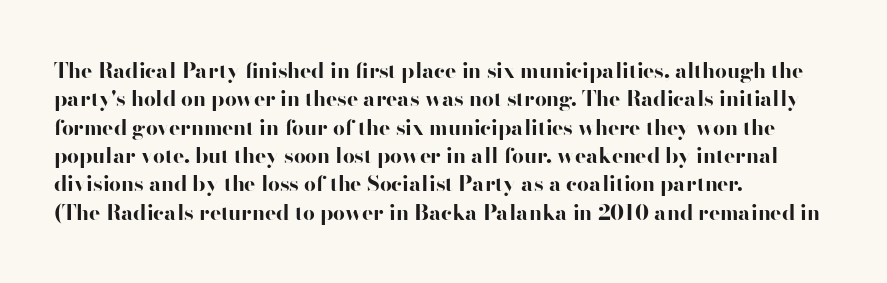
The image shows 21 px bold type, upright; set left-aligned, normal line spacing (1.35x), normal letter spacing, not underlined.
